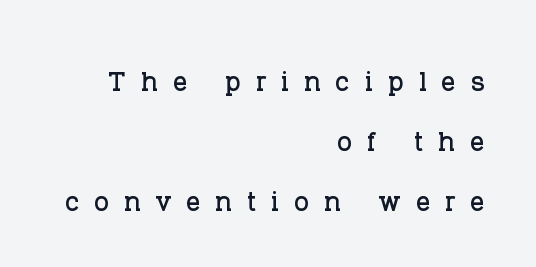
The image shows 36 px serif type, upright; set right-aligned, normal line spacing (1.67x), unusually wide letter spacing (+0.41 em), not underlined; low stroke contrast and a large x-height.
